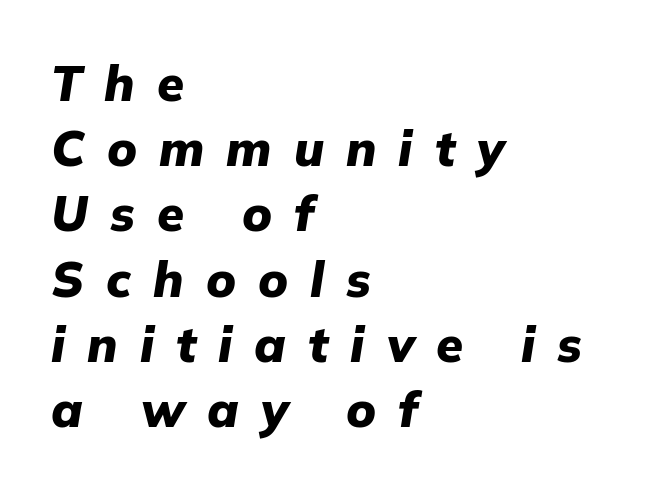
Which margin do the lines hug? The left one — the right edge is uneven. The characters look thick and weighty, a clear bold. Tracking value appears strongly positive — letters spread wide. A typesetter would call this proportional, since set widths differ per character.
